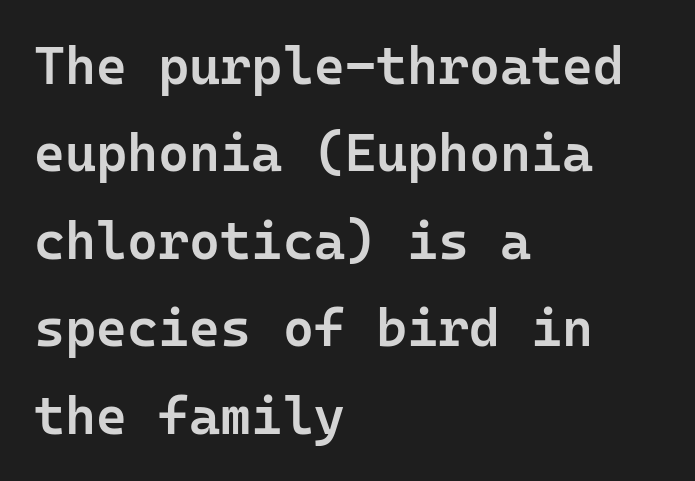
Letter spacing: default. It's the straight-up-and-down kind of type. The rendering uses a moderate line-height, typical for paragraphs. Typeset ragged right — the left edge is the straight one. Is the type bold? Partly — it's a semibold, heavier than regular but not fully bold. Plain, unruled lines of type.
